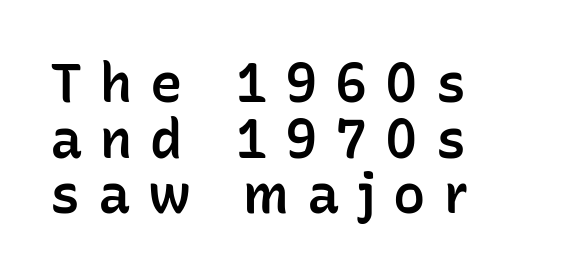
Q: Is the text bold? A: Semi-bold.
Q: Is the text italic (slanted)? A: No, it is upright.
Q: Is the typeface a serif or a sans-serif typeface? A: Sans-serif.
Q: Is the text underlined? A: No.
Q: How is the paragraph aligned? A: Left-aligned.
Q: Is the spacing between letters normal or unusually wide? A: Unusually wide.
Q: Is the spacing between lines tight, normal or loose? A: Tight.
Q: Width (condensed, normal, or wide)? A: Normal.
Q: Stroke contrast? A: Low.
Q: x-height? A: Medium.
Q: Monospaced? A: No.
